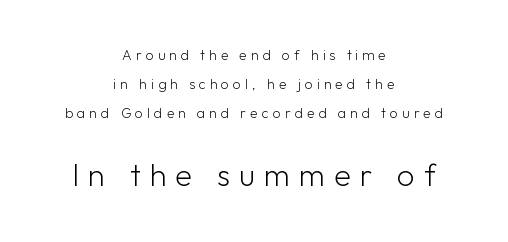
Both edges are ragged and mirror each other, which tells us the setting is centered. Vertical spacing — loose. Between one letter and the next there's a generous, obvious gap. Varying glyph widths throughout — classic text-font behaviour. Only glyphs here, with clear space below each row. If you drew a line through each stem, it would be perfectly vertical.
